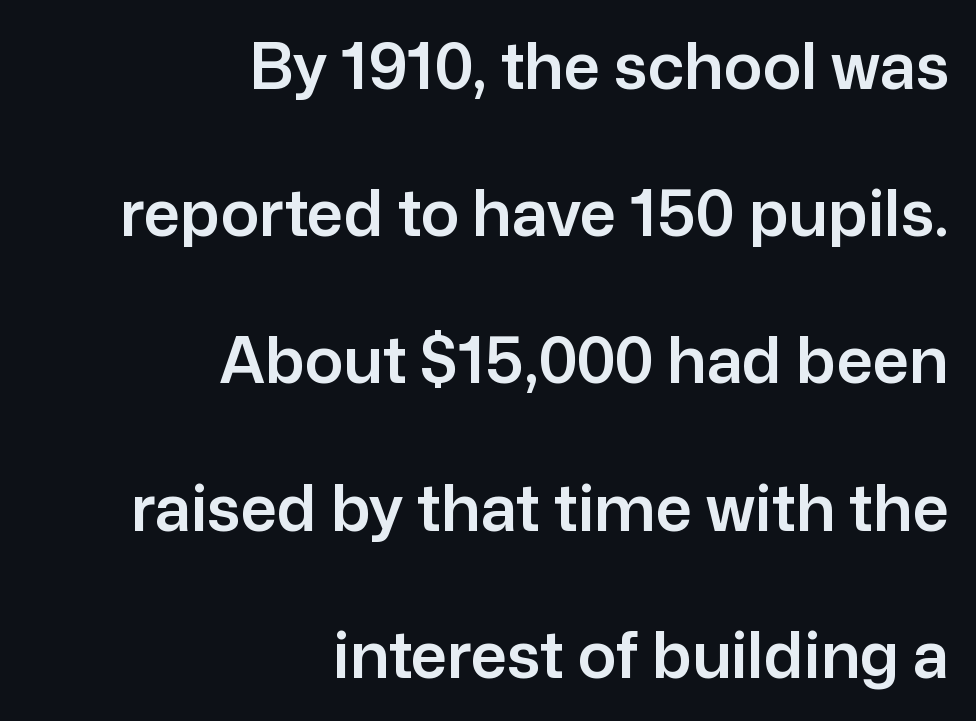
{"serif": "no", "italic": "no", "width": "normal", "stroke_contrast": "low", "x_height": "medium", "monospaced": "no", "underline": "no", "align": "right", "line_spacing": "loose", "line_spacing_ratio": 2.3, "letter_spacing": "normal", "letter_spacing_em": 0.0, "glyph_px": 64}
